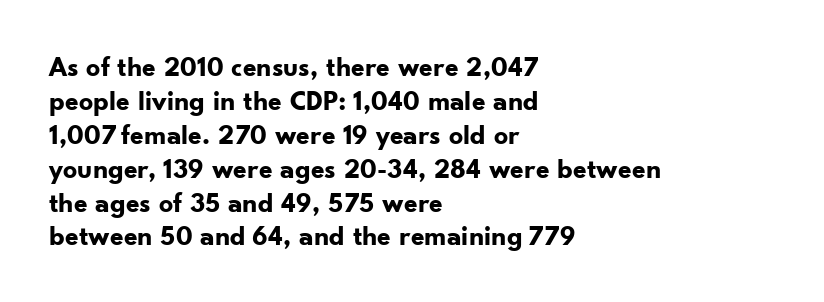
To sum up the face: it is a sans, with no serifs. Honestly, the letter spacing is just normal — you wouldn't notice it. Bare-footed words on every line. Typesetter's note: full bold, strokes at maximum text heaviness.
